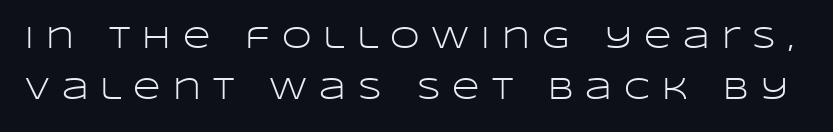
Q: Is the text bold? A: No.
Q: Is the text italic (slanted)? A: No, it is upright.
Q: Is the typeface a serif or a sans-serif typeface? A: Sans-serif.
Q: Is the text underlined? A: No.
Q: Is the spacing between letters normal or unusually wide? A: Unusually wide.
Q: Width (condensed, normal, or wide)? A: Wide.
Q: Stroke contrast? A: Low.
Q: x-height? A: Large.
Q: Monospaced? A: No.
